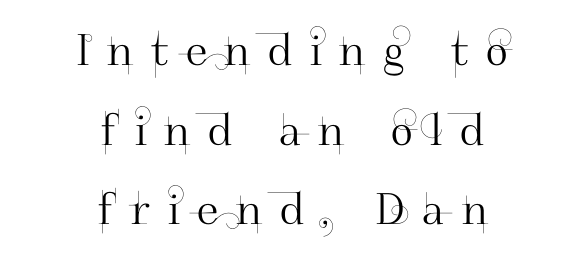
{"serif": "no", "italic": "no", "width": "normal", "stroke_contrast": "high", "x_height": "small", "monospaced": "no", "underline": "no", "align": "center", "line_spacing_ratio": 1.85, "letter_spacing": "wide", "letter_spacing_em": 0.41, "glyph_px": 43}
